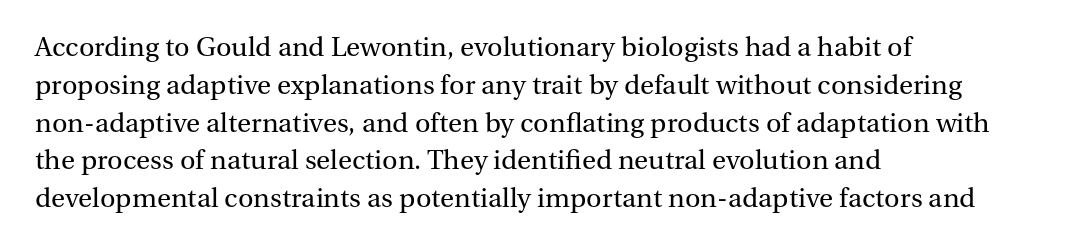
The image shows 27 px text type, upright; set left-aligned, normal line spacing (1.4x), normal letter spacing, not underlined.
